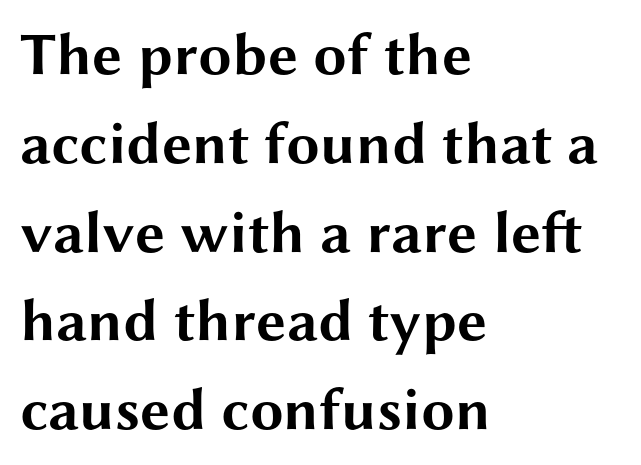
Q: Is the text bold? A: Yes.
Q: Is the text italic (slanted)? A: No, it is upright.
Q: Is the typeface a serif or a sans-serif typeface? A: Sans-serif.
Q: Is the text underlined? A: No.
Q: How is the paragraph aligned? A: Left-aligned.
Q: Is the spacing between letters normal or unusually wide? A: Normal.
Q: Is the spacing between lines tight, normal or loose? A: Normal.
Q: Width (condensed, normal, or wide)? A: Wide.
Q: Stroke contrast? A: Medium.
Q: x-height? A: Medium.
Q: Monospaced? A: No.
